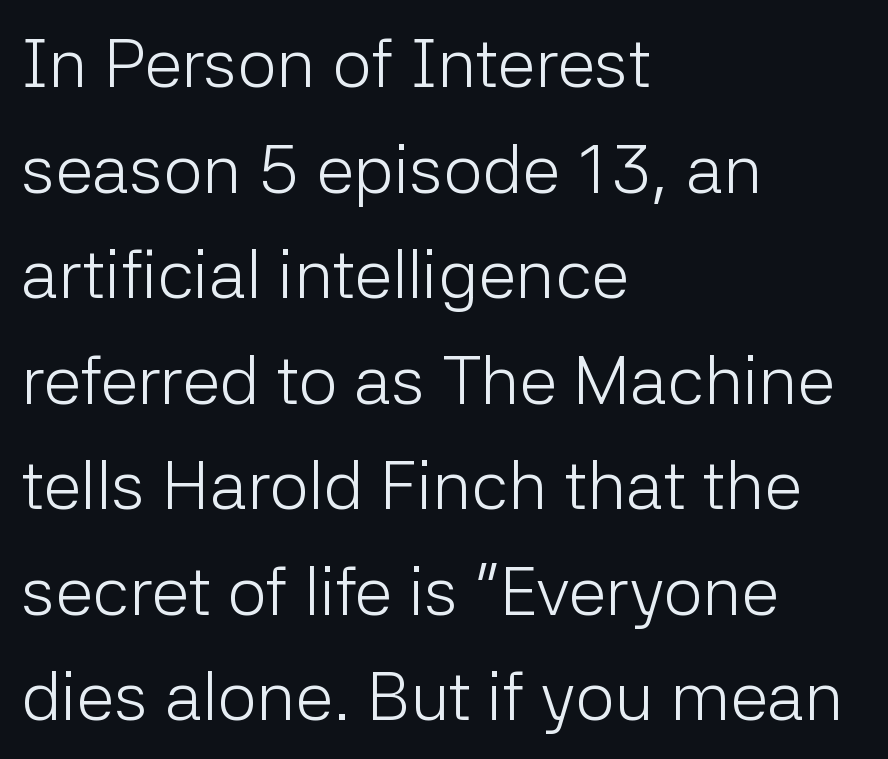
The image shows 69 px light sans-serif type, upright; set left-aligned, normal line spacing (1.53x), normal letter spacing, not underlined; low stroke contrast and a medium x-height.
